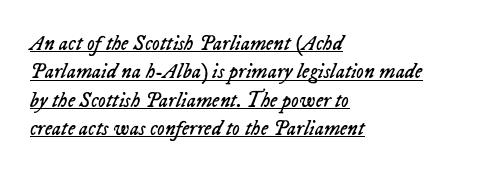
Q: Is the text bold? A: No.
Q: Is the text italic (slanted)? A: Yes, it leans right by about 23 degrees.
Q: Is the text underlined? A: Yes.
Q: How is the paragraph aligned? A: Left-aligned.
Q: Is the spacing between letters normal or unusually wide? A: Normal.
Q: Is the spacing between lines tight, normal or loose? A: Normal.
